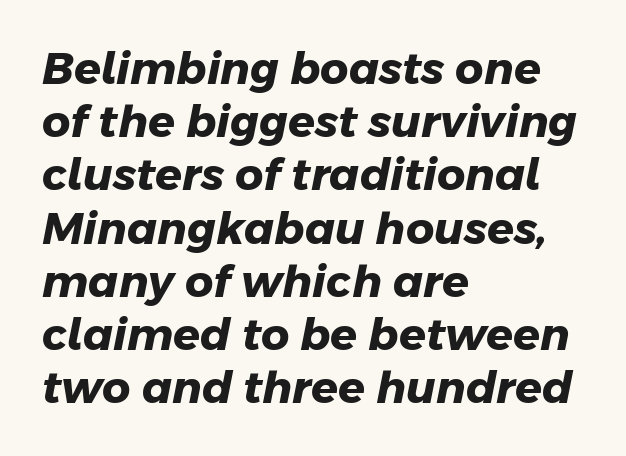
The image shows 44 px heavy sans-serif type; set left-aligned, line spacing 1.21x, normal letter spacing, not underlined; low stroke contrast and a medium x-height.
